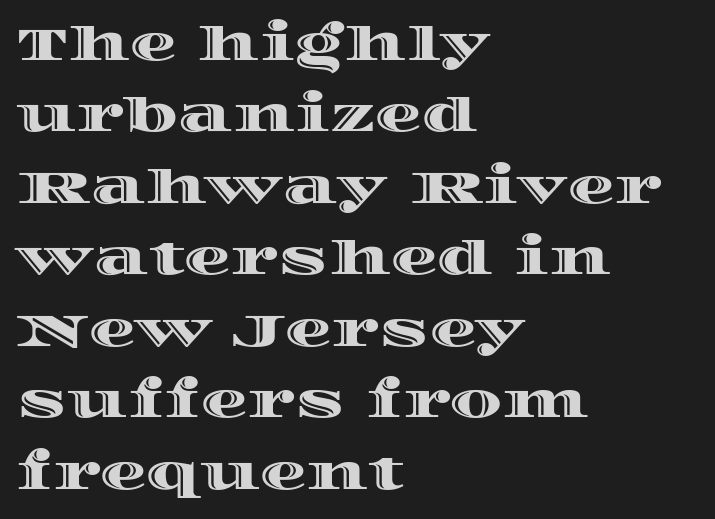
Q: Is the text italic (slanted)? A: No, it is upright.
Q: Is the text underlined? A: No.
Q: How is the paragraph aligned? A: Left-aligned.
Q: Is the spacing between letters normal or unusually wide? A: Normal.
Q: Is the spacing between lines tight, normal or loose? A: Normal.
Q: Width (condensed, normal, or wide)? A: Wide.
Q: x-height? A: Large.
Q: Monospaced? A: No.
